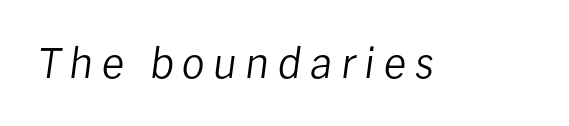
The image shows 41 px regular-weight type, italic (leaning right); set unusually wide letter spacing (+0.21 em), not underlined; low stroke contrast and a medium x-height.
